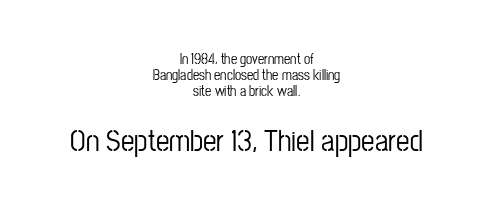
The image shows 30 px condensed sans-serif type, upright; set centered, tight line spacing (1.13x), normal letter spacing, not underlined; the second (bottom) block is 2.14x larger; low stroke contrast and a medium x-height.
